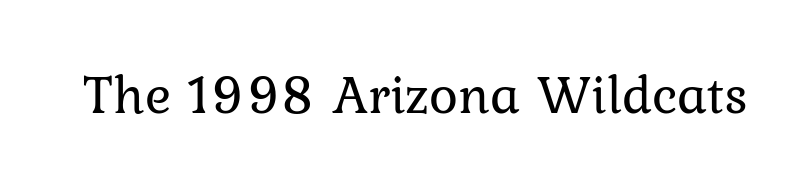
Q: Is the text bold? A: No.
Q: Is the text italic (slanted)? A: No, it is upright.
Q: Is the typeface a serif or a sans-serif typeface? A: Serif.
Q: Is the text underlined? A: No.
Q: Is the spacing between letters normal or unusually wide? A: Normal.
Q: Width (condensed, normal, or wide)? A: Normal.
Q: Stroke contrast? A: Low.
Q: x-height? A: Medium.
Q: Monospaced? A: No.
